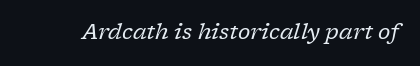
The image shows 21 px text type, italic (leaning right); set normal letter spacing, not underlined.
